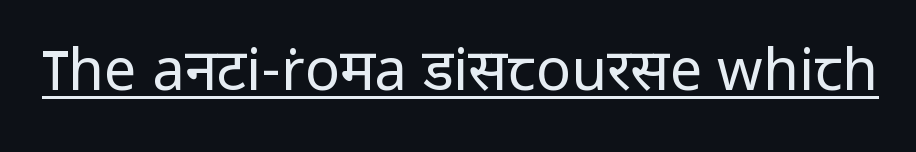
{"serif": "no", "italic": "no", "bold": "no", "weight": "regular", "width": "normal", "stroke_contrast": "low", "x_height": "medium", "monospaced": "no", "underline": "yes", "letter_spacing": "normal", "letter_spacing_em": 0.0, "glyph_px": 58}
